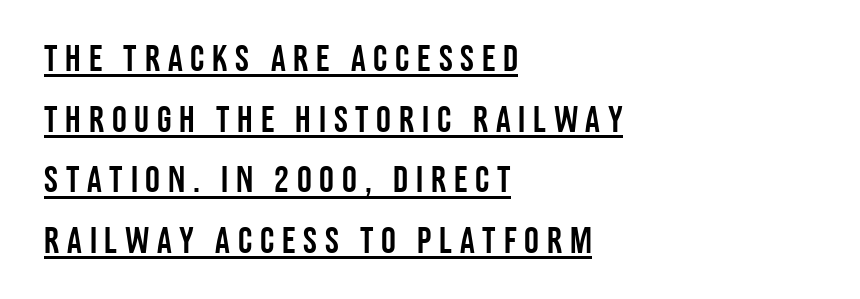
{"serif": "no", "italic": "no", "width": "condensed", "stroke_contrast": "low", "x_height": "large", "monospaced": "no", "underline": "yes", "align": "left", "line_spacing": "normal", "line_spacing_ratio": 1.64, "letter_spacing": "wide", "letter_spacing_em": 0.21, "glyph_px": 37}
